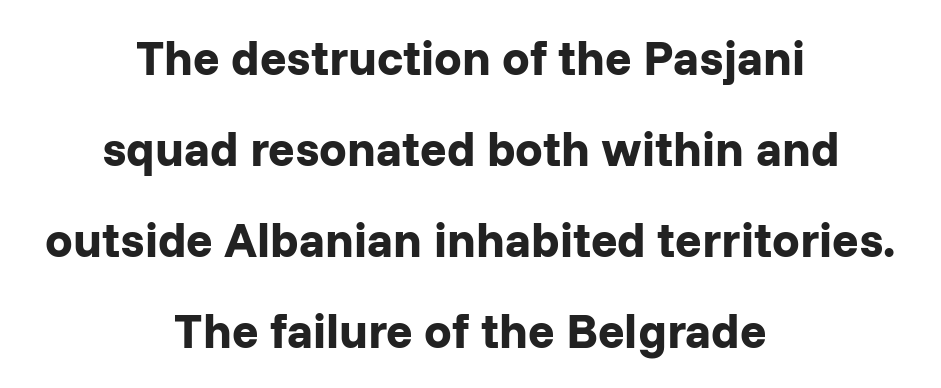
Where is the straight margin? There isn't one; the lines are centered. Underline: absent. Varying glyph widths throughout — classic text-font behaviour. Tracking value appears to be zero — textbook default spacing. Each letter's strokes conclude bluntly, with no projecting serifs. On the weight axis this lands at bold, roughly 700.
